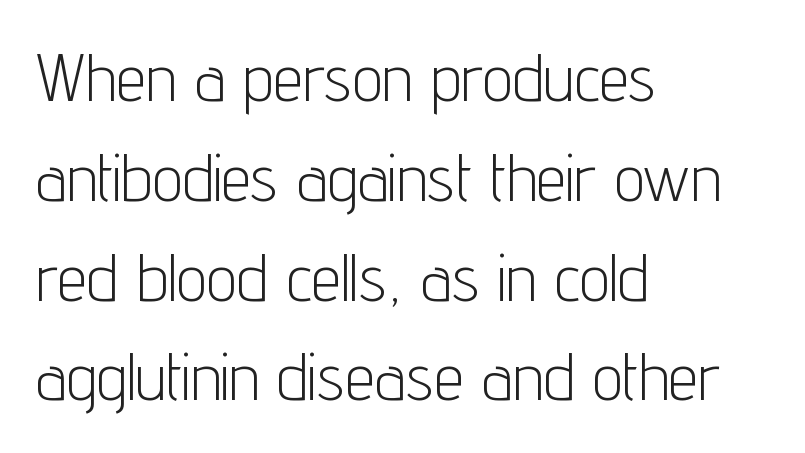
The image shows 67 px light, condensed sans-serif type, upright; set left-aligned, normal line spacing (1.49x), normal letter spacing, not underlined; low stroke contrast and a medium x-height.
